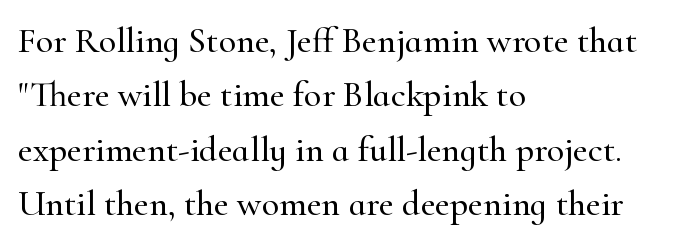
The image shows 36 px serif type, upright; set left-aligned, normal line spacing (1.51x), normal letter spacing, not underlined; high stroke contrast and a small x-height.
